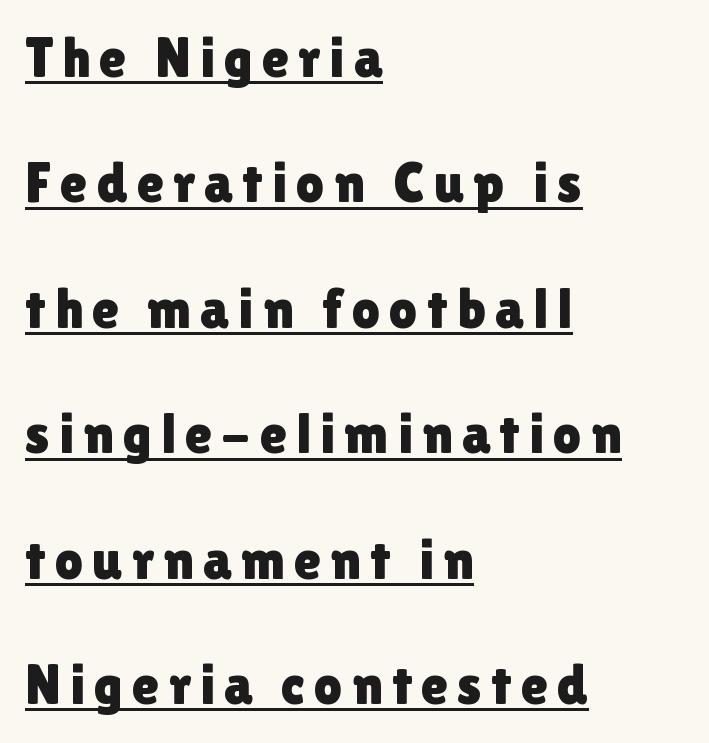
{"serif": "no", "italic": "no", "width": "normal", "x_height": "medium", "monospaced": "no", "underline": "yes", "align": "left", "line_spacing": "loose", "line_spacing_ratio": 2.24, "glyph_px": 56}
